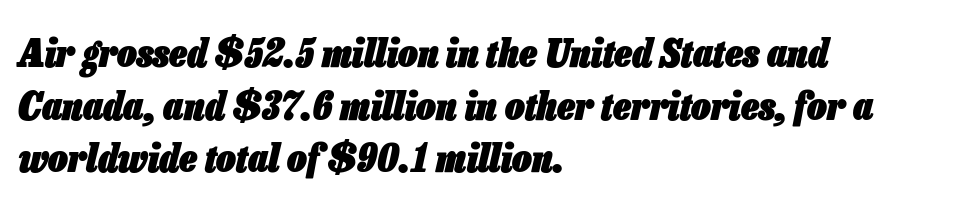
The rows are spaced the way most documents space them. Bare-footed words on every line. These lines keep a tight, regular rhythm from letter to letter. A typesetter would call this proportional, since set widths differ per character. This is oblique type, the kind used for emphasis or titles.
